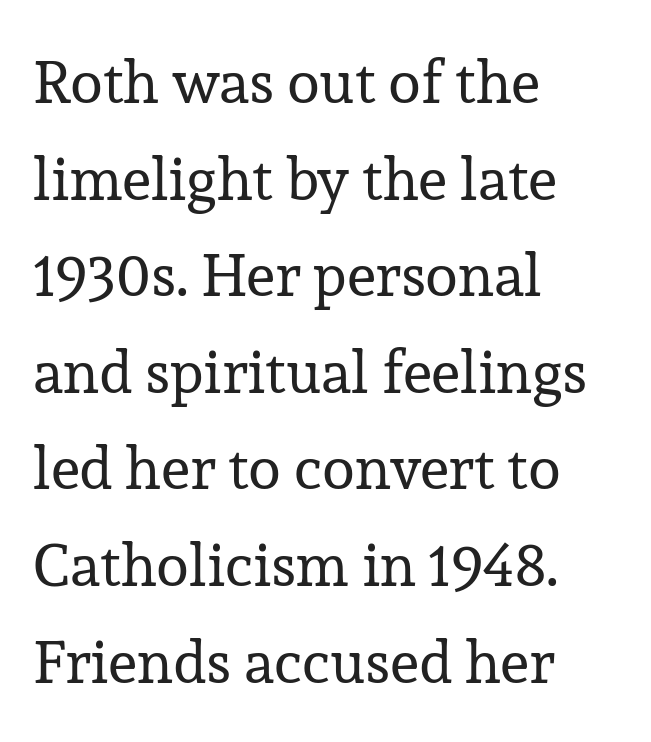
Compared with a typical body face, this is equally light or lighter still. Words float on clear page, feet unadorned. Notice how descenders clear the ascenders below comfortably — that's standard leading. The rag falls on the right side of this text block. The typography opts for an upright posture over an oblique one.
